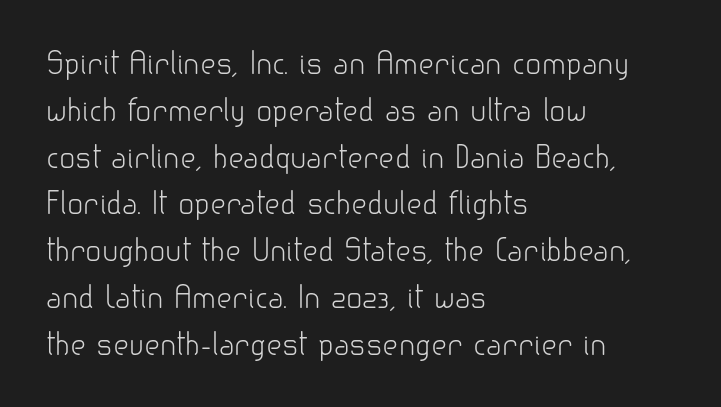
{"serif": "no", "italic": "no", "bold": "no", "weight": "light", "width": "normal", "stroke_contrast": "low", "x_height": "small", "monospaced": "no", "underline": "no", "align": "left", "line_spacing": "normal", "line_spacing_ratio": 1.56, "letter_spacing": "normal", "letter_spacing_em": 0.0, "glyph_px": 30}
